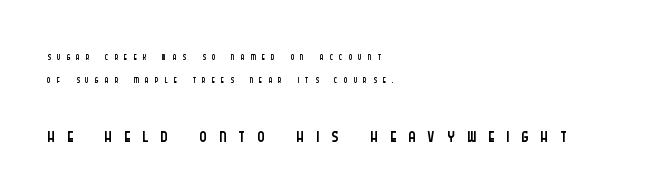
The image shows 28 px light, condensed sans-serif type, upright; set left-aligned, normal line spacing (1.67x), unusually wide letter spacing (+0.43 em), not underlined; the second (bottom) block is 2.0x larger; low stroke contrast and a large x-height.
